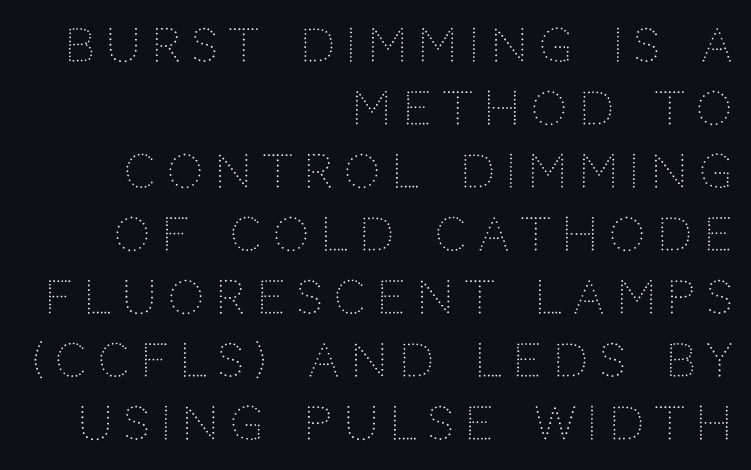
Q: Is the text bold? A: No.
Q: Is the text italic (slanted)? A: No, it is upright.
Q: Is the typeface a serif or a sans-serif typeface? A: Sans-serif.
Q: Is the text underlined? A: No.
Q: How is the paragraph aligned? A: Right-aligned.
Q: Is the spacing between letters normal or unusually wide? A: Unusually wide.
Q: Is the spacing between lines tight, normal or loose? A: Normal.
Q: Width (condensed, normal, or wide)? A: Normal.
Q: Stroke contrast? A: Low.
Q: x-height? A: Large.
Q: Monospaced? A: No.
